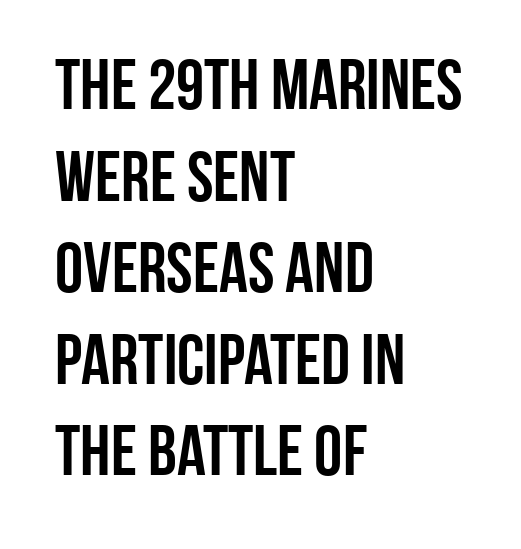
Q: Is the text italic (slanted)? A: No, it is upright.
Q: Is the typeface a serif or a sans-serif typeface? A: Sans-serif.
Q: Is the text underlined? A: No.
Q: How is the paragraph aligned? A: Left-aligned.
Q: Is the spacing between letters normal or unusually wide? A: Normal.
Q: Is the spacing between lines tight, normal or loose? A: Normal.
Q: Width (condensed, normal, or wide)? A: Condensed.
Q: Stroke contrast? A: Low.
Q: x-height? A: Large.
Q: Monospaced? A: No.
